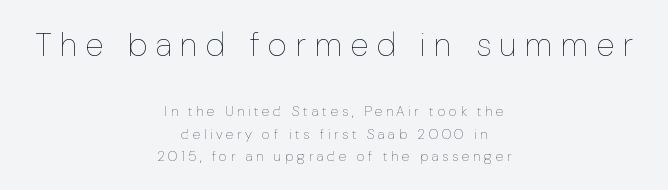
{"italic": "no", "bold": "no", "weight": "thin", "width": "normal", "stroke_contrast": "low", "x_height": "medium", "monospaced": "no", "underline": "no", "align": "center", "line_spacing": "normal", "line_spacing_ratio": 1.6, "letter_spacing": "wide", "letter_spacing_em": 0.26, "larger_block": "first", "size_ratio": 2.36, "glyph_px": 33}
